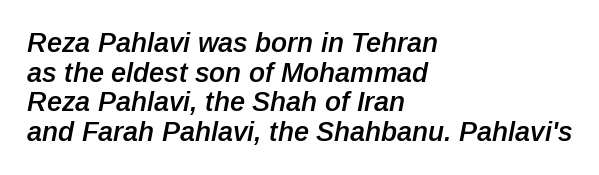
{"italic": "yes", "lean": "right", "slant_degrees": 12, "bold": "semi", "underline": "no", "align": "left", "line_spacing": "tight", "line_spacing_ratio": 1.1, "letter_spacing": "normal", "letter_spacing_em": 0.0, "glyph_px": 27}
